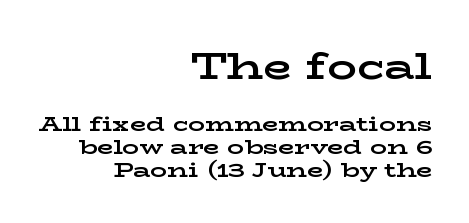
{"serif": "yes", "italic": "no", "bold": "yes", "weight": "bold", "width": "wide", "stroke_contrast": "low", "x_height": "medium", "monospaced": "no", "underline": "no", "align": "right", "line_spacing": "tight", "line_spacing_ratio": 1.09, "letter_spacing": "normal", "letter_spacing_em": 0.0, "larger_block": "first", "size_ratio": 1.76, "glyph_px": 37}
